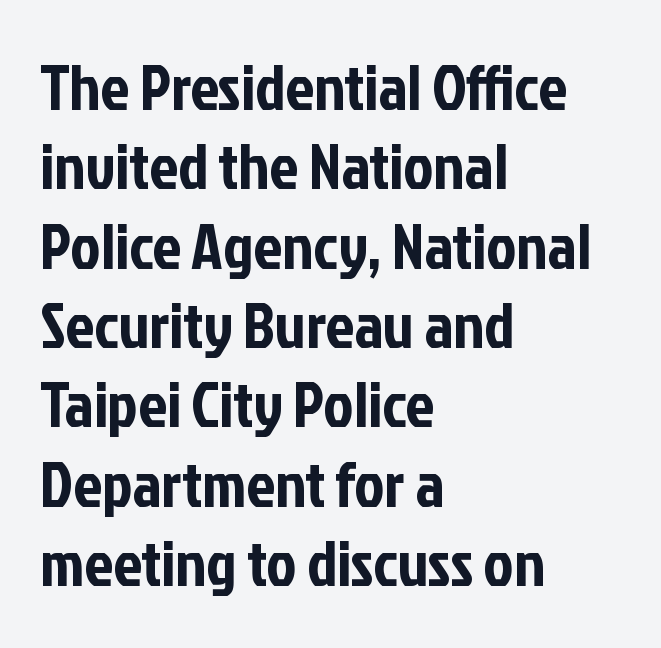
The image shows 64 px condensed sans-serif type, upright; set left-aligned, line spacing 1.24x, normal letter spacing, not underlined; low stroke contrast and a medium x-height.
